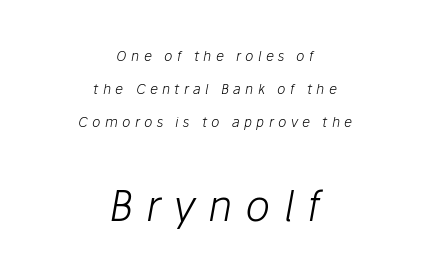
Q: Is the text bold? A: No.
Q: Is the text italic (slanted)? A: Yes, it leans right by about 10 degrees.
Q: Is the text underlined? A: No.
Q: How is the paragraph aligned? A: Centered.
Q: Is the spacing between letters normal or unusually wide? A: Unusually wide.
Q: Is the spacing between lines tight, normal or loose? A: Loose.
Q: Which block of text is set in a larger size, the first (top) or the second (bottom)? A: The second (bottom) one.
Q: Width (condensed, normal, or wide)? A: Normal.
Q: Stroke contrast? A: Low.
Q: x-height? A: Medium.
Q: Monospaced? A: No.
